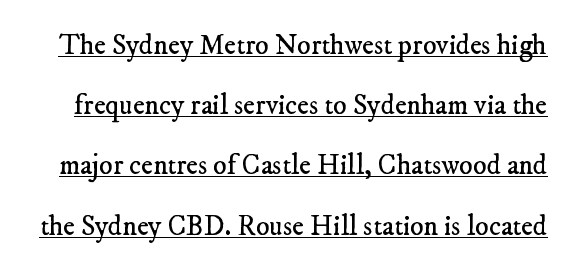
The type family on display is of the serif kind. Honestly, the rows look like they've been pulled way apart. Nothing unusual about the tracking: characters are spaced as the font intends. Each letter keeps its own natural width here, so spacing adapts to shape. Quick note: underline on. No extra ink here — the face is not bold.
